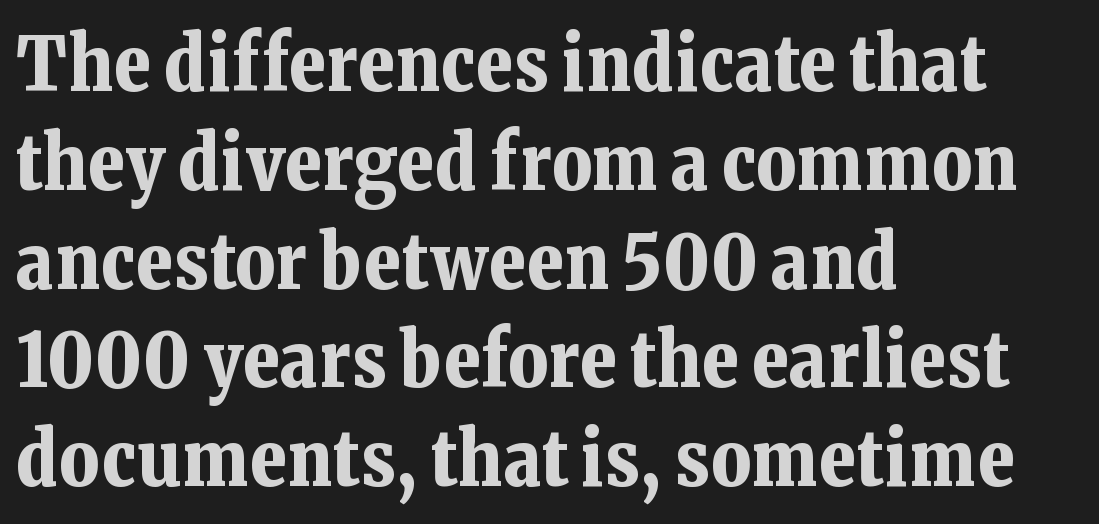
The image shows 76 px bold serif type, upright; set left-aligned, normal line spacing (1.3x), normal letter spacing, not underlined; low stroke contrast and a medium x-height.
